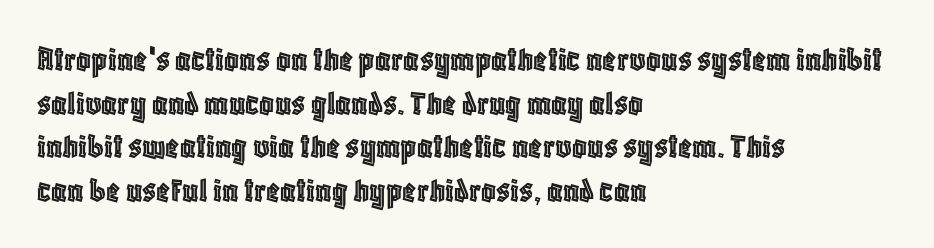
Q: Is the text italic (slanted)? A: No, it is upright.
Q: Is the text underlined? A: No.
Q: How is the paragraph aligned? A: Left-aligned.
Q: Is the spacing between letters normal or unusually wide? A: Normal.
Q: Width (condensed, normal, or wide)? A: Condensed.
Q: x-height? A: Large.
Q: Monospaced? A: No.
